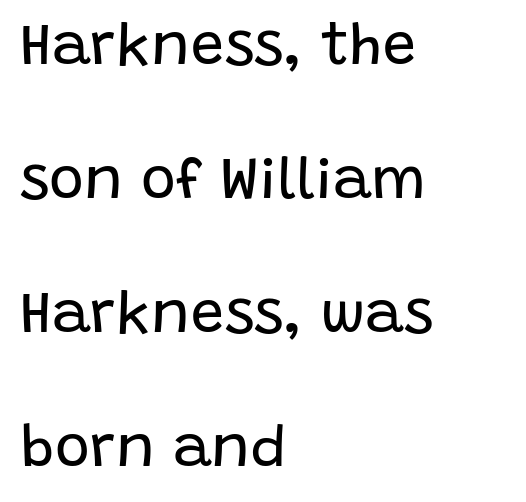
The image shows 59 px regular-weight sans-serif type, upright; set left-aligned, loose line spacing (2.27x), normal letter spacing, not underlined; low stroke contrast and a large x-height.
